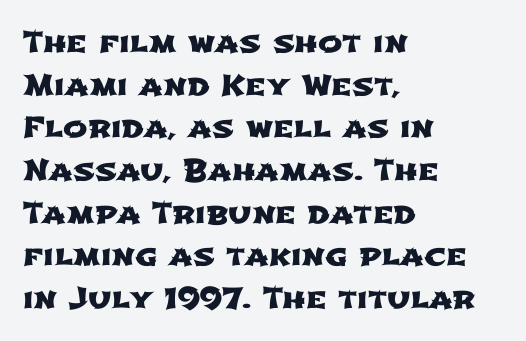
{"serif": "no", "width": "wide", "stroke_contrast": "low", "x_height": "medium", "monospaced": "no", "underline": "no", "align": "left", "line_spacing": "normal", "line_spacing_ratio": 1.47, "letter_spacing": "normal", "letter_spacing_em": 0.0, "glyph_px": 29}
